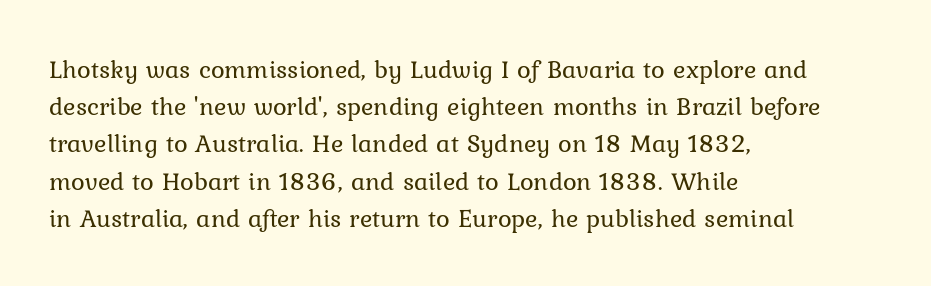
{"italic": "no", "bold": "no", "underline": "no", "align": "left", "line_spacing": "normal", "line_spacing_ratio": 1.43, "letter_spacing": "normal", "letter_spacing_em": 0.0, "glyph_px": 26}
